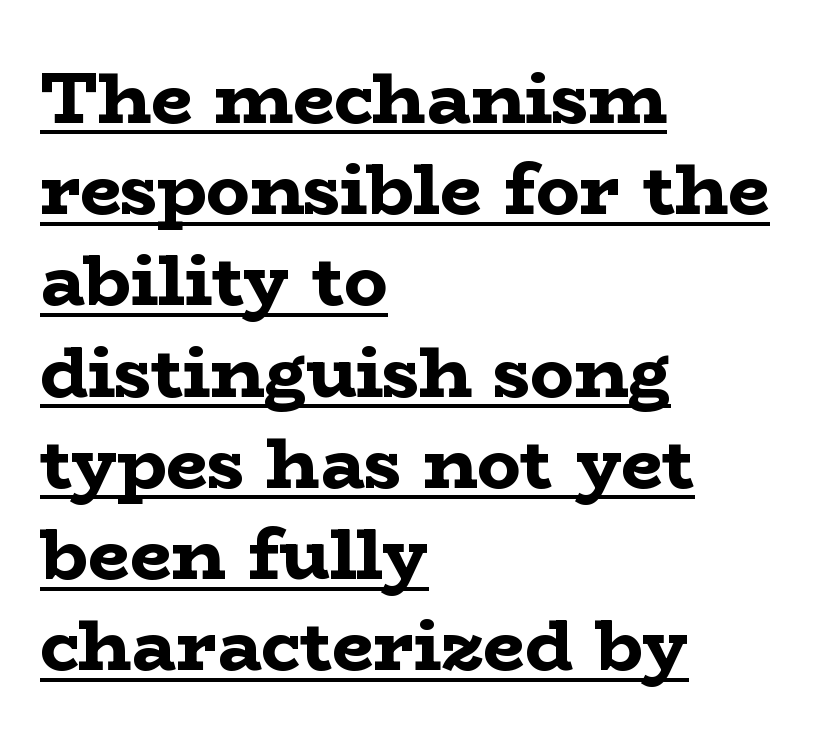
The image shows 73 px bold, wide serif type, upright; set left-aligned, normal line spacing (1.25x), normal letter spacing, underlined; low stroke contrast and a medium x-height.
